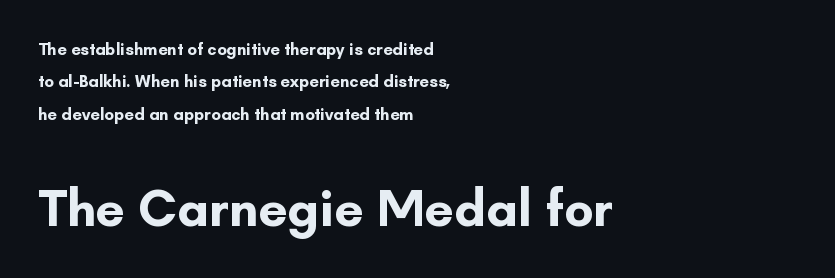
Q: Is the text bold? A: Yes.
Q: Is the text italic (slanted)? A: No, it is upright.
Q: Is the typeface a serif or a sans-serif typeface? A: Sans-serif.
Q: Is the text underlined? A: No.
Q: How is the paragraph aligned? A: Left-aligned.
Q: Is the spacing between letters normal or unusually wide? A: Normal.
Q: Is the spacing between lines tight, normal or loose? A: Loose.
Q: Which block of text is set in a larger size, the first (top) or the second (bottom)? A: The second (bottom) one.
Q: Width (condensed, normal, or wide)? A: Normal.
Q: Stroke contrast? A: Low.
Q: x-height? A: Small.
Q: Monospaced? A: No.
